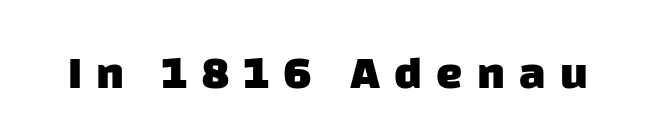
{"serif": "no", "bold": "yes", "weight": "heavy", "width": "normal", "stroke_contrast": "low", "x_height": "large", "monospaced": "no", "underline": "no", "letter_spacing": "wide", "letter_spacing_em": 0.3, "glyph_px": 47}
